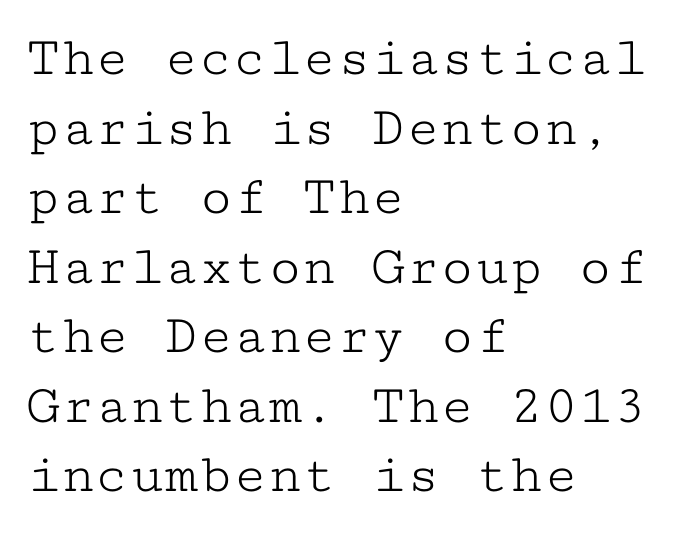
Fixed-width glyphs throughout — classic coding-font behaviour. The ragged edge is on the right, which tells us the setting is flush left. Here the glyphs are tracked normally, forming tight word shapes. Are there feet on the stems? There are — it's a serif. Check under the words: just untouched page. The lettering holds an erect, upright posture throughout.
